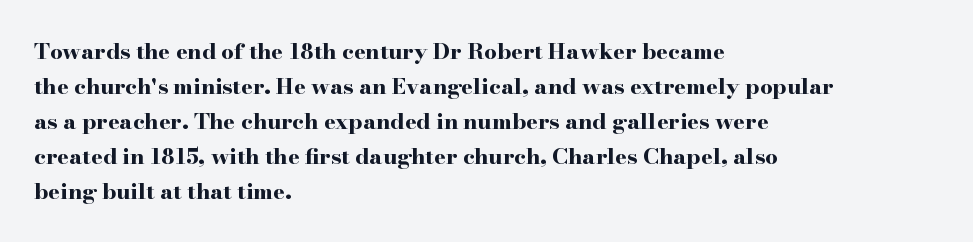
{"italic": "no", "bold": "yes", "underline": "no", "align": "left", "line_spacing": "normal", "line_spacing_ratio": 1.59, "letter_spacing": "normal", "letter_spacing_em": 0.0, "glyph_px": 22}
